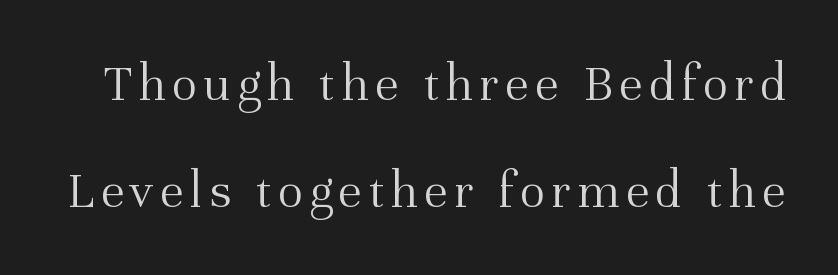
The image shows 54 px light serif type, upright; set loose line spacing (1.99x), not underlined; medium stroke contrast and a medium x-height.
